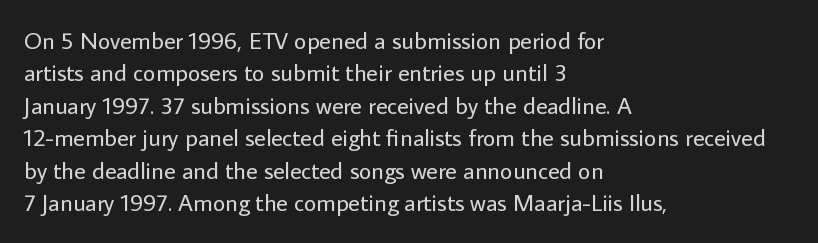
{"italic": "no", "bold": "no", "underline": "no", "align": "left", "line_spacing": "normal", "line_spacing_ratio": 1.35, "letter_spacing": "normal", "letter_spacing_em": 0.0, "glyph_px": 24}
